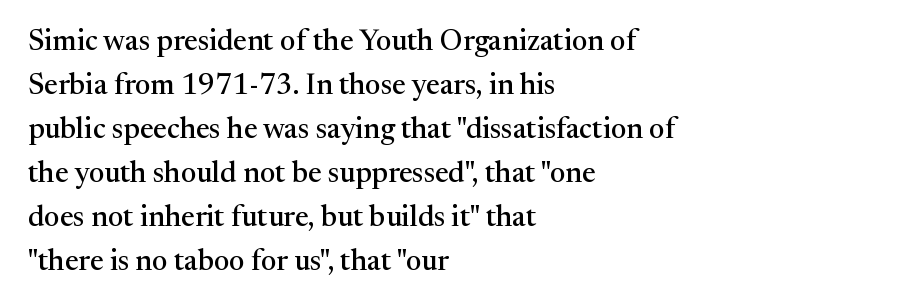
Stroke terminals: seriffed. You can tell it's not italic because the verticals are truly vertical. Short and long lines alike share a common starting point at left. Varying glyph widths throughout — classic text-font behaviour.
